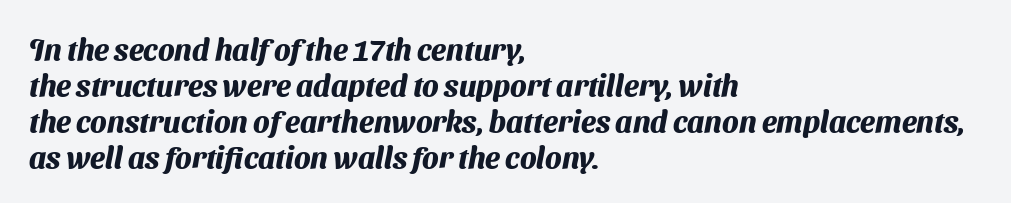
The image shows 30 px heavy sans-serif type; set left-aligned, line spacing 1.2x, normal letter spacing, not underlined; medium stroke contrast and a medium x-height.
